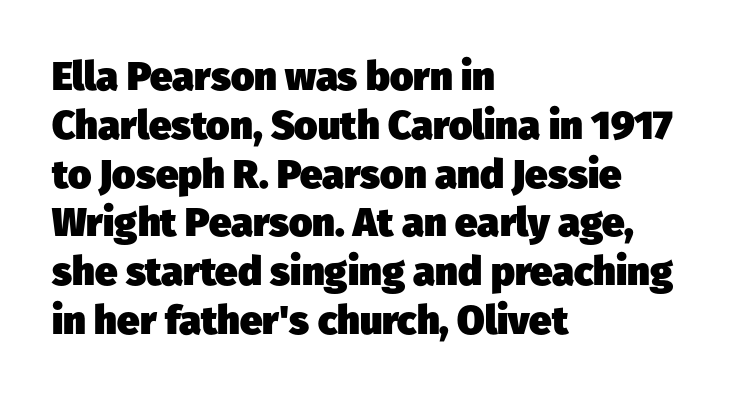
The image shows 40 px heavy sans-serif type; set left-aligned, line spacing 1.22x, normal letter spacing, not underlined; low stroke contrast and a medium x-height.
